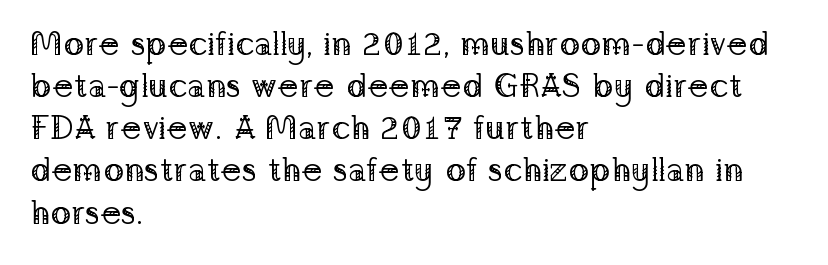
The image shows 34 px regular-weight serif type, upright; set left-aligned, line spacing 1.24x, normal letter spacing, not underlined; low stroke contrast and a medium x-height.
